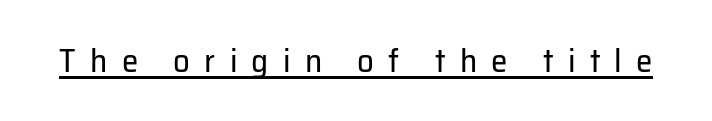
{"serif": "no", "italic": "no", "bold": "no", "weight": "regular", "width": "normal", "stroke_contrast": "low", "x_height": "medium", "monospaced": "no", "underline": "yes", "letter_spacing": "wide", "letter_spacing_em": 0.43, "glyph_px": 33}
